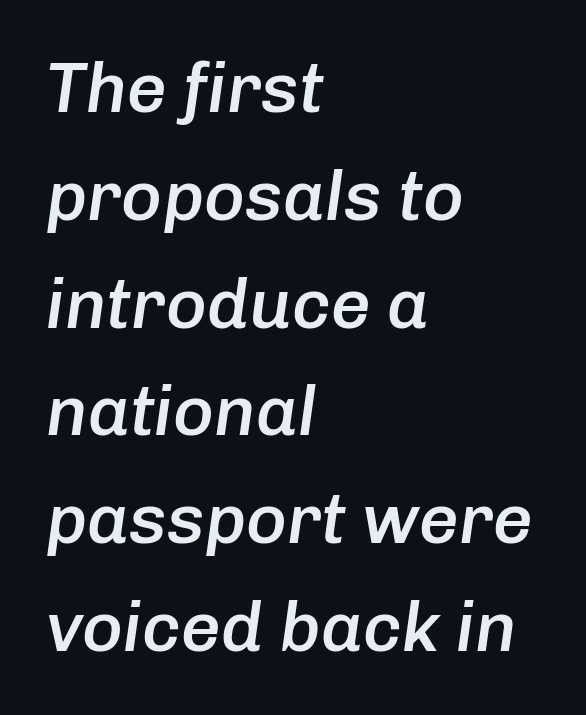
Is the type bold? Partly — it's a semibold, heavier than regular but not fully bold. Anything drawn beneath the words? Only blank space. The space between consecutive lines is moderate. Is this a fixed-width face? No — the glyphs have proportional, varying widths. The rendering keeps characters at their native spacing. Notice how the passage keeps a crisp vertical edge on the left only.
